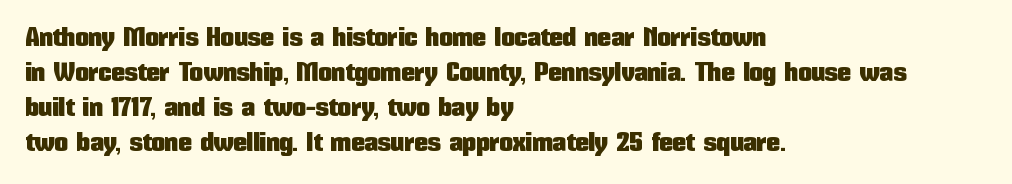
{"italic": "no", "underline": "no", "align": "left", "line_spacing": "normal", "line_spacing_ratio": 1.3, "letter_spacing": "normal", "letter_spacing_em": 0.0, "glyph_px": 27}
